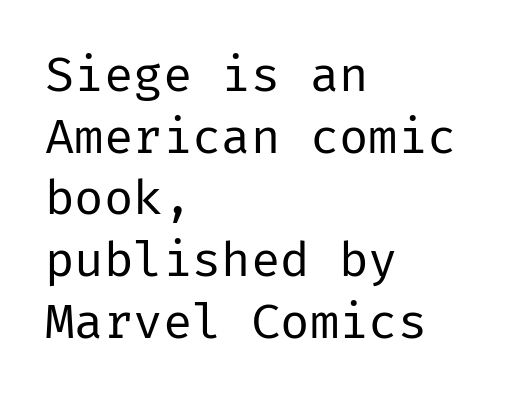
{"serif": "no", "italic": "no", "bold": "no", "weight": "regular", "width": "normal", "stroke_contrast": "low", "x_height": "medium", "underline": "no", "align": "left", "line_spacing": "normal", "line_spacing_ratio": 1.26, "letter_spacing": "normal", "letter_spacing_em": 0.0, "glyph_px": 49}
